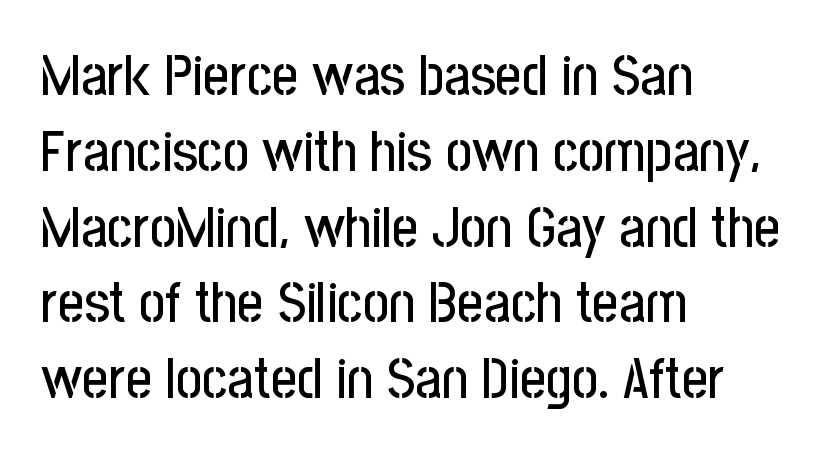
Regarding serifs, this sample does without them. You could not count columns in this text — the font is proportionally spaced. Alignment: flush left. Italic? Not at all — the glyphs are vertical. Students, observe: this is what conventionally led text looks like. Only glyphs here, with clear space below each row.
